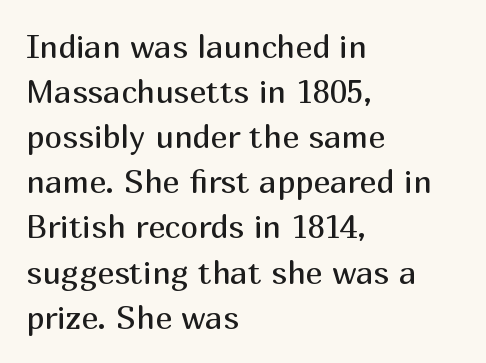
{"serif": "no", "italic": "no", "bold": "no", "weight": "regular", "width": "normal", "stroke_contrast": "medium", "x_height": "medium", "monospaced": "no", "underline": "no", "align": "left", "line_spacing": "normal", "line_spacing_ratio": 1.41, "letter_spacing": "normal", "letter_spacing_em": 0.0, "glyph_px": 32}
